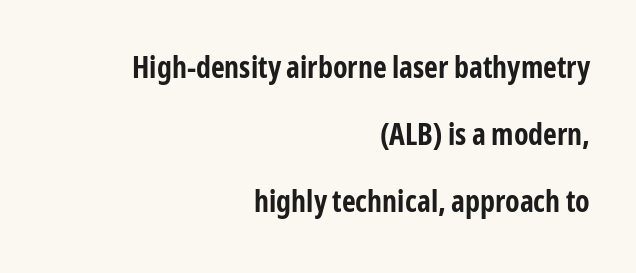
The image shows 30 px bold, condensed sans-serif type, upright; set right-aligned, loose line spacing (2.24x), normal letter spacing, not underlined; low stroke contrast and a medium x-height.
